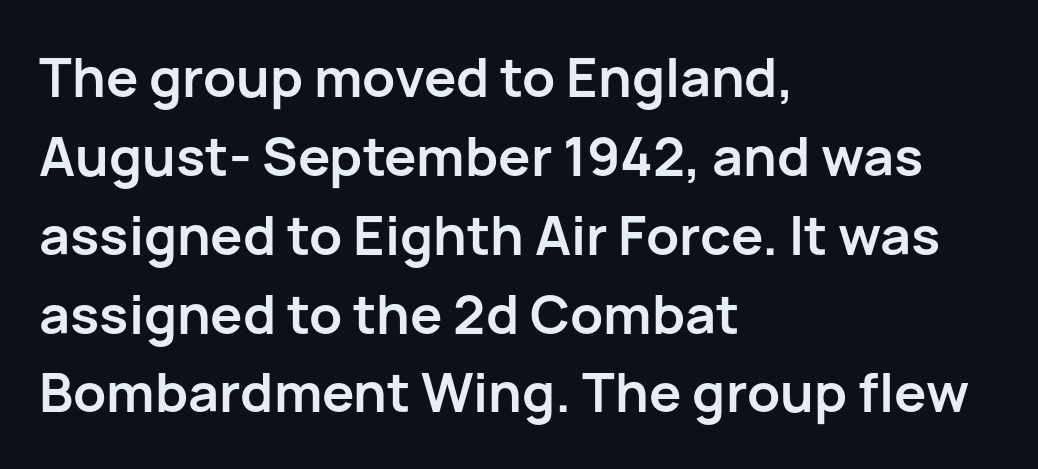
Q: Is the text bold? A: Yes.
Q: Is the text italic (slanted)? A: No, it is upright.
Q: Is the typeface a serif or a sans-serif typeface? A: Sans-serif.
Q: Is the text underlined? A: No.
Q: How is the paragraph aligned? A: Left-aligned.
Q: Is the spacing between letters normal or unusually wide? A: Normal.
Q: Is the spacing between lines tight, normal or loose? A: Normal.
Q: Width (condensed, normal, or wide)? A: Normal.
Q: Stroke contrast? A: Low.
Q: x-height? A: Medium.
Q: Monospaced? A: No.
